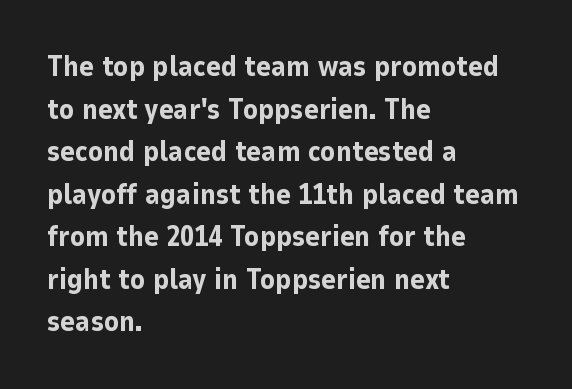
{"serif": "no", "italic": "no", "bold": "yes", "weight": "bold", "width": "normal", "stroke_contrast": "low", "x_height": "medium", "monospaced": "no", "underline": "no", "align": "left", "line_spacing": "normal", "line_spacing_ratio": 1.52, "letter_spacing": "normal", "letter_spacing_em": 0.0, "glyph_px": 28}
